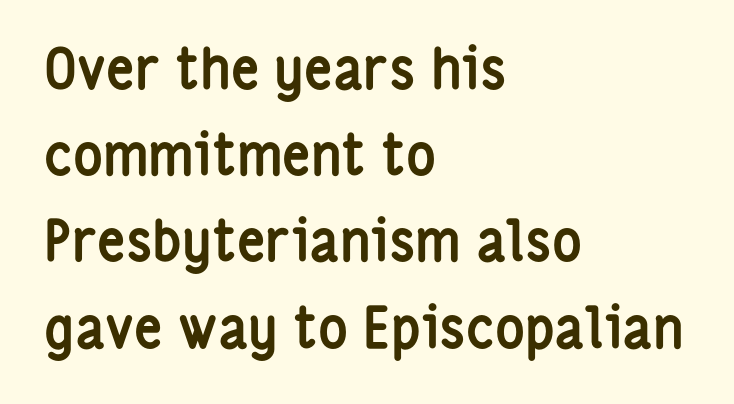
The image shows 56 px semibold, condensed sans-serif type, upright; set left-aligned, normal line spacing (1.54x), normal letter spacing, not underlined; low stroke contrast and a medium x-height.
